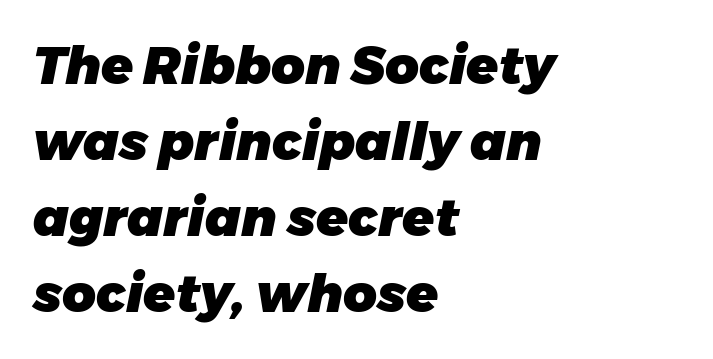
{"italic": "yes", "lean": "right", "slant_degrees": 11, "bold": "yes", "weight": "heavy", "width": "normal", "stroke_contrast": "low", "x_height": "medium", "monospaced": "no", "underline": "no", "align": "left", "line_spacing": "normal", "line_spacing_ratio": 1.46, "letter_spacing": "normal", "letter_spacing_em": 0.0, "glyph_px": 52}
